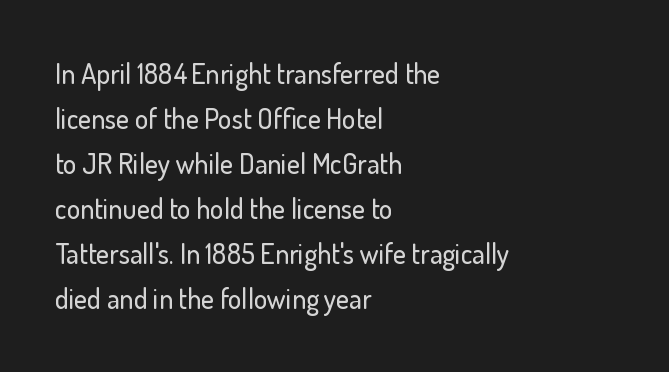
Q: Is the text italic (slanted)? A: No, it is upright.
Q: Is the typeface a serif or a sans-serif typeface? A: Sans-serif.
Q: Is the text underlined? A: No.
Q: How is the paragraph aligned? A: Left-aligned.
Q: Is the spacing between letters normal or unusually wide? A: Normal.
Q: Is the spacing between lines tight, normal or loose? A: Normal.
Q: Width (condensed, normal, or wide)? A: Normal.
Q: Stroke contrast? A: Low.
Q: x-height? A: Small.
Q: Monospaced? A: No.
